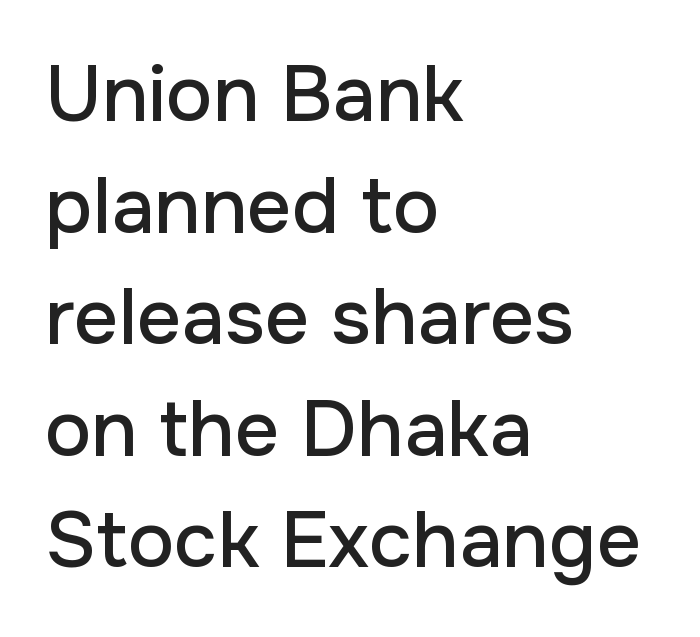
The image shows 78 px sans-serif type, upright; set left-aligned, normal line spacing (1.43x), normal letter spacing, not underlined; low stroke contrast and a medium x-height.
